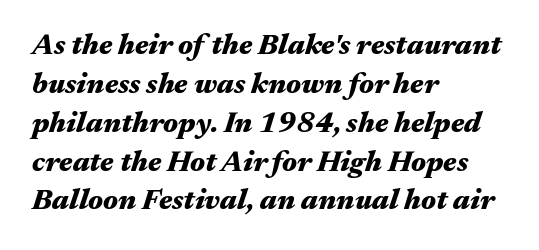
The image shows 29 px heavy, wide type, italic (leaning right); set left-aligned, normal line spacing (1.34x), normal letter spacing, not underlined; medium stroke contrast and a medium x-height.
